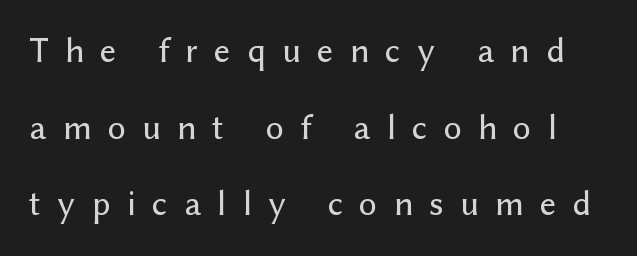
{"serif": "no", "italic": "no", "width": "normal", "stroke_contrast": "low", "x_height": "medium", "monospaced": "no", "underline": "no", "line_spacing": "loose", "line_spacing_ratio": 2.13, "letter_spacing": "wide", "letter_spacing_em": 0.45, "glyph_px": 36}
